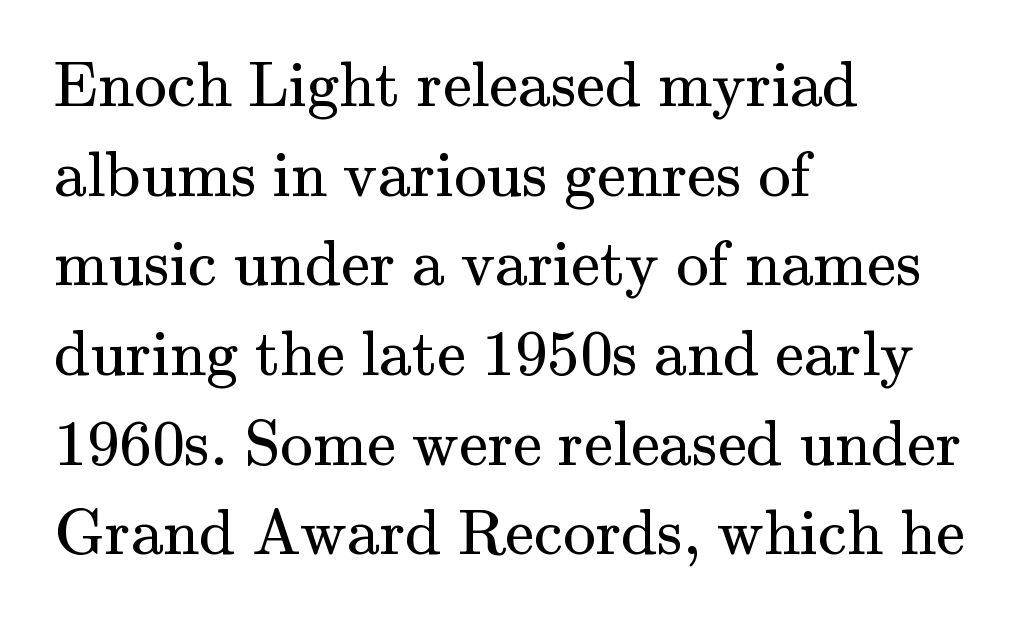
Q: Is the text bold? A: No.
Q: Is the text italic (slanted)? A: No, it is upright.
Q: Is the typeface a serif or a sans-serif typeface? A: Serif.
Q: Is the text underlined? A: No.
Q: How is the paragraph aligned? A: Left-aligned.
Q: Is the spacing between letters normal or unusually wide? A: Normal.
Q: Is the spacing between lines tight, normal or loose? A: Normal.
Q: Width (condensed, normal, or wide)? A: Normal.
Q: Stroke contrast? A: Medium.
Q: x-height? A: Small.
Q: Monospaced? A: No.
